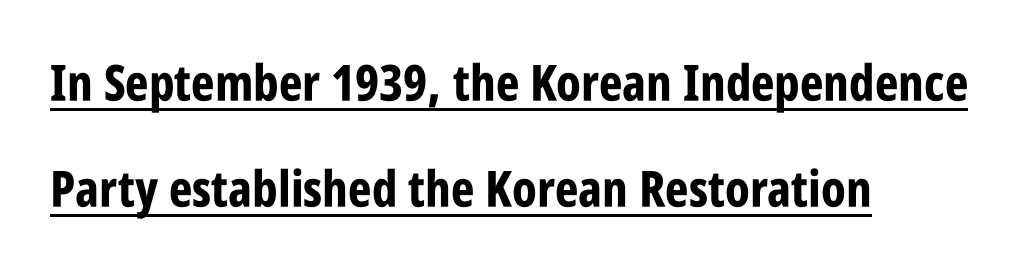
Q: Is the text bold? A: Yes.
Q: Is the text italic (slanted)? A: No, it is upright.
Q: Is the typeface a serif or a sans-serif typeface? A: Sans-serif.
Q: Is the text underlined? A: Yes.
Q: How is the paragraph aligned? A: Left-aligned.
Q: Is the spacing between letters normal or unusually wide? A: Normal.
Q: Is the spacing between lines tight, normal or loose? A: Loose.
Q: Width (condensed, normal, or wide)? A: Condensed.
Q: Stroke contrast? A: Low.
Q: x-height? A: Large.
Q: Monospaced? A: No.
